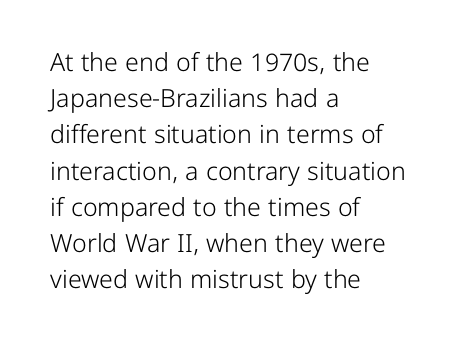
Q: Is the text bold? A: No.
Q: Is the text italic (slanted)? A: No, it is upright.
Q: Is the text underlined? A: No.
Q: How is the paragraph aligned? A: Left-aligned.
Q: Is the spacing between letters normal or unusually wide? A: Normal.
Q: Is the spacing between lines tight, normal or loose? A: Normal.
